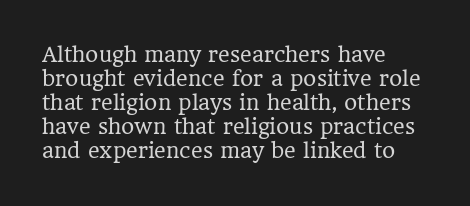
Descenders are the only things crossing below the line. Letters have the restrained weight of plain body copy at most. Where is the straight margin? On the left. Between one letter and the next there's only the usual sliver of space.
